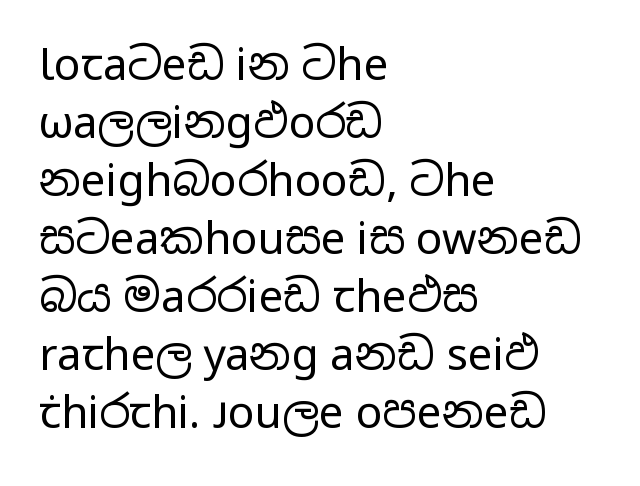
{"serif": "no", "italic": "no", "bold": "no", "weight": "regular", "width": "wide", "stroke_contrast": "low", "x_height": "medium", "monospaced": "no", "underline": "no", "align": "left", "line_spacing": "normal", "line_spacing_ratio": 1.32, "letter_spacing": "normal", "letter_spacing_em": 0.0, "glyph_px": 44}
